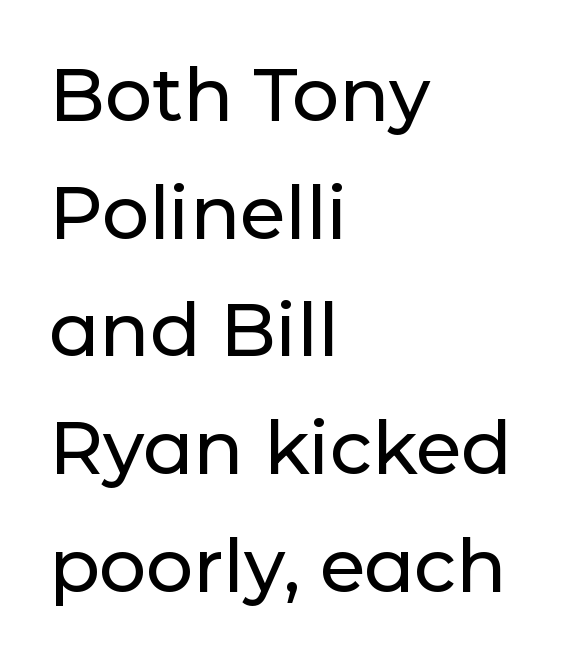
This sample uses plain, unmodified letter spacing. Teacher's note: observe the even left margin — that is flush-left alignment. Proportional: the letters do not fall into vertical columns. Is this a sans? Yes — the strokes have no serifs. The vertical gap from one line to the next is medium.
